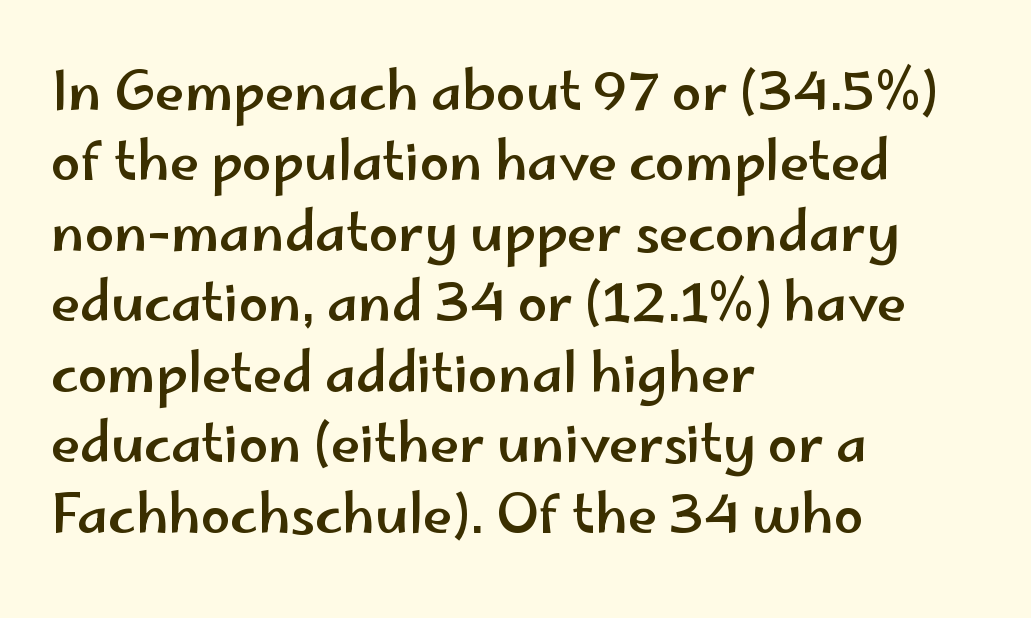
{"serif": "no", "italic": "no", "width": "wide", "stroke_contrast": "low", "x_height": "small", "monospaced": "no", "underline": "no", "align": "left", "line_spacing": "normal", "line_spacing_ratio": 1.33, "letter_spacing": "normal", "letter_spacing_em": 0.0, "glyph_px": 53}
